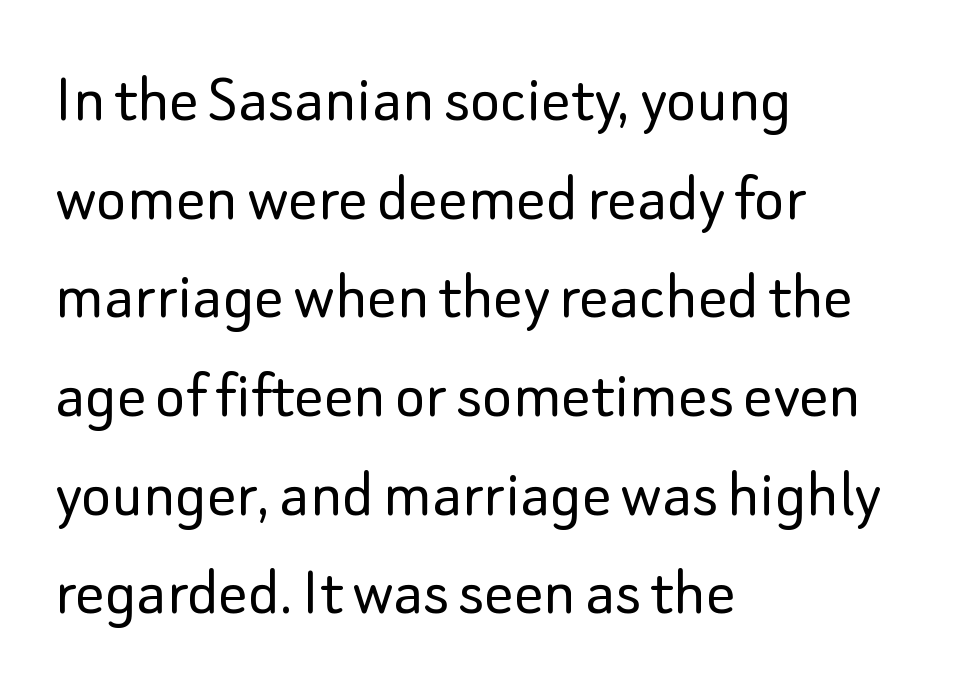
The image shows 72 px light sans-serif type, upright; set left-aligned, normal line spacing (1.37x), normal letter spacing, not underlined; low stroke contrast and a small x-height.
